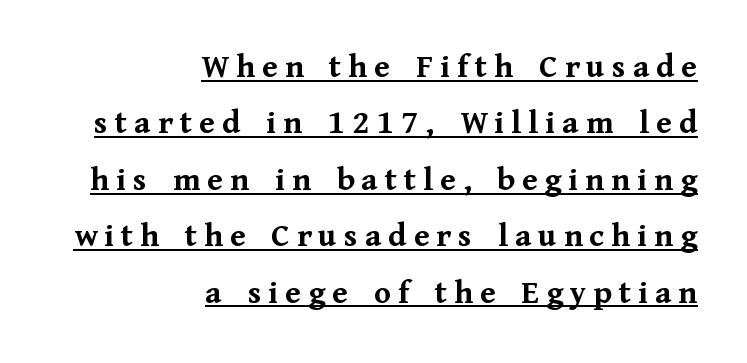
Stroke terminals: seriffed. Someone cranked the tracking dial way up on this one. Honestly, the row spacing looks completely unremarkable. Compared with undecorated copy, this sample adds a rule below the words. Here the designer chose a conventional face with non-uniform glyph widths.
